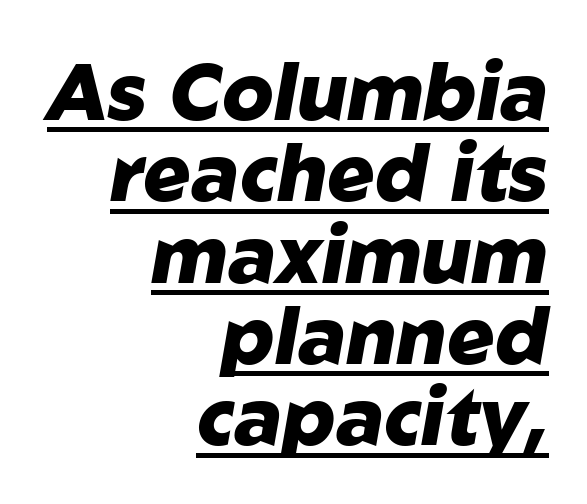
{"italic": "yes", "lean": "right", "slant_degrees": 10, "bold": "yes", "weight": "heavy", "width": "normal", "stroke_contrast": "low", "x_height": "medium", "monospaced": "no", "underline": "yes", "align": "right", "line_spacing": "tight", "line_spacing_ratio": 1.03, "letter_spacing": "normal", "letter_spacing_em": 0.0, "glyph_px": 79}
